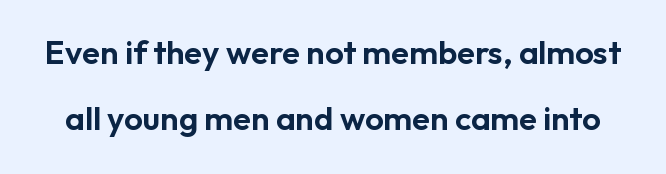
{"serif": "no", "italic": "no", "width": "normal", "stroke_contrast": "low", "x_height": "medium", "monospaced": "no", "underline": "no", "line_spacing": "loose", "line_spacing_ratio": 2.0, "letter_spacing": "normal", "letter_spacing_em": 0.0, "glyph_px": 33}
